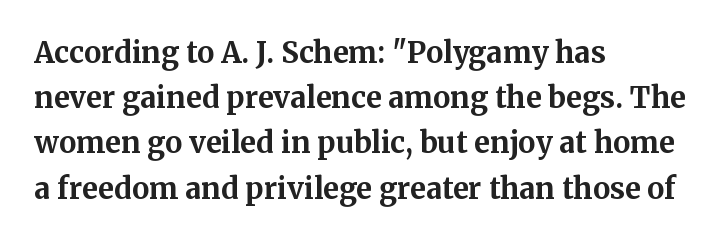
Q: Is the text bold? A: Yes.
Q: Is the text italic (slanted)? A: No, it is upright.
Q: Is the typeface a serif or a sans-serif typeface? A: Serif.
Q: Is the text underlined? A: No.
Q: How is the paragraph aligned? A: Left-aligned.
Q: Is the spacing between letters normal or unusually wide? A: Normal.
Q: Is the spacing between lines tight, normal or loose? A: Normal.
Q: Width (condensed, normal, or wide)? A: Normal.
Q: Stroke contrast? A: Medium.
Q: x-height? A: Medium.
Q: Monospaced? A: No.
